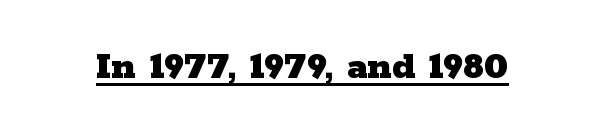
{"serif": "yes", "italic": "no", "bold": "yes", "weight": "heavy", "width": "wide", "stroke_contrast": "low", "x_height": "medium", "monospaced": "no", "underline": "yes", "letter_spacing": "normal", "letter_spacing_em": 0.0, "glyph_px": 42}
